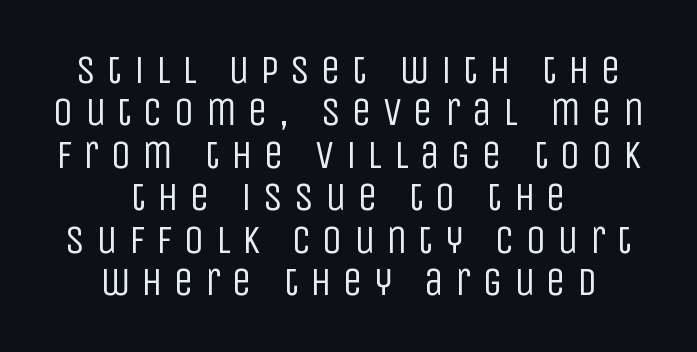
{"serif": "no", "italic": "no", "bold": "no", "weight": "regular", "width": "condensed", "stroke_contrast": "low", "x_height": "large", "monospaced": "no", "underline": "no", "align": "center", "line_spacing": "tight", "line_spacing_ratio": 1.06, "letter_spacing": "wide", "letter_spacing_em": 0.28, "glyph_px": 40}
